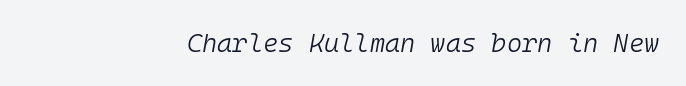
The image shows 26 px text type, italic (leaning right); set right-aligned, normal letter spacing, not underlined.
